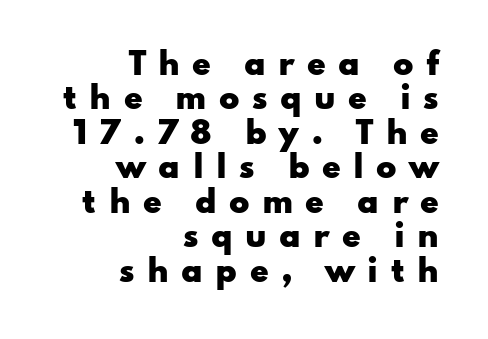
Serif or sans? Sans — the stroke terminals are bare. Upright lettering throughout. The strip under each line holds only bare page. What's the leading like? Squeezed, with rows nearly overlapping. The passage shown has open, widely tracked lettering throughout.
